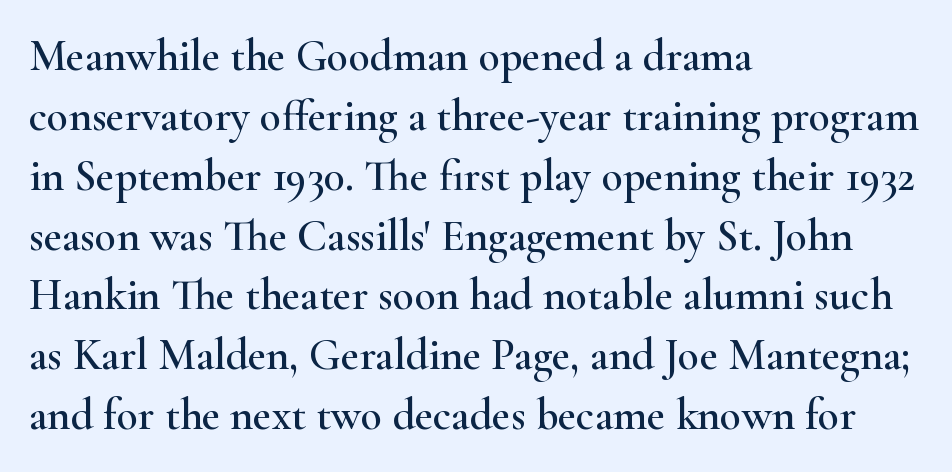
Typographically, this falls in the serif category. This block has exactly the height ordinary leading produces. Lines of text with bare space underneath. Observe the ordinary spacing: letters are neighbours, not strangers.
